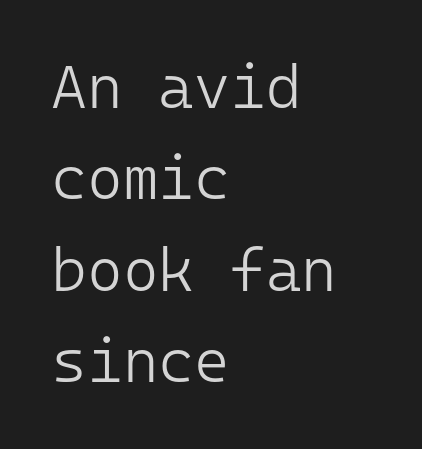
{"serif": "no", "italic": "no", "bold": "no", "weight": "light", "width": "normal", "stroke_contrast": "low", "x_height": "medium", "monospaced": "yes", "underline": "no", "align": "left", "line_spacing": "normal", "line_spacing_ratio": 1.5, "letter_spacing": "normal", "letter_spacing_em": 0.0, "glyph_px": 61}
